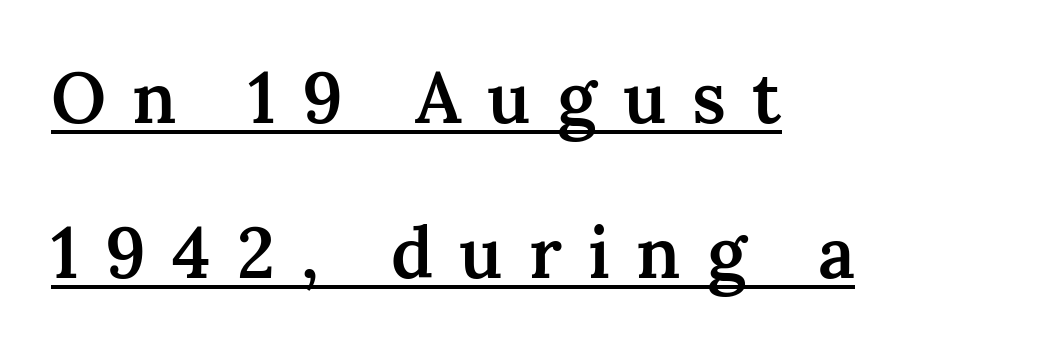
{"serif": "yes", "italic": "no", "bold": "semi", "weight": "semibold", "width": "normal", "stroke_contrast": "medium", "x_height": "medium", "monospaced": "no", "underline": "yes", "align": "left", "line_spacing": "loose", "line_spacing_ratio": 2.19, "letter_spacing": "wide", "letter_spacing_em": 0.37, "glyph_px": 71}
